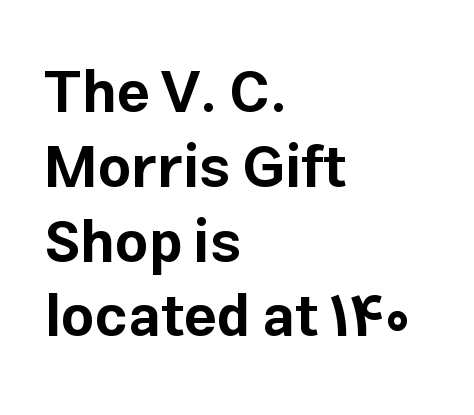
The image shows 58 px bold sans-serif type, upright; set left-aligned, normal line spacing (1.29x), normal letter spacing, not underlined; low stroke contrast and a medium x-height.
